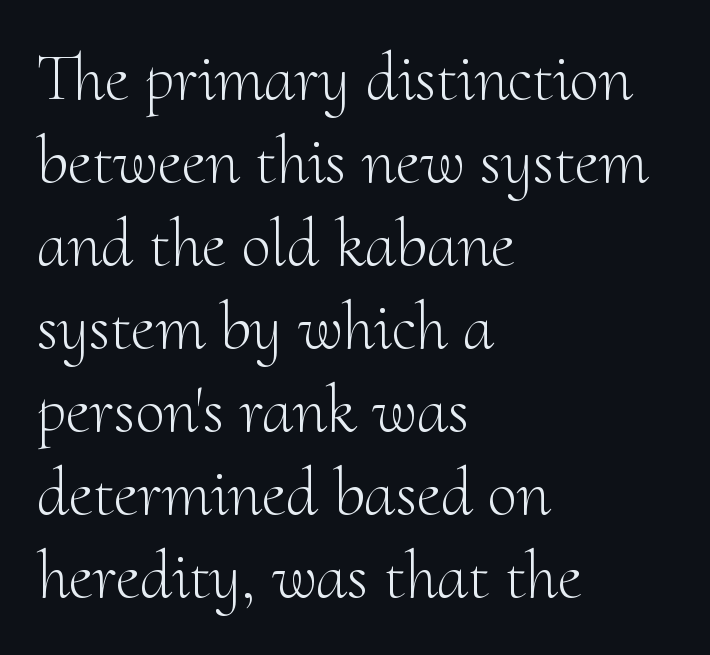
{"serif": "yes", "italic": "no", "bold": "no", "weight": "light", "width": "normal", "stroke_contrast": "medium", "x_height": "small", "monospaced": "no", "underline": "no", "align": "left", "line_spacing_ratio": 1.24, "letter_spacing": "normal", "letter_spacing_em": 0.0, "glyph_px": 67}
